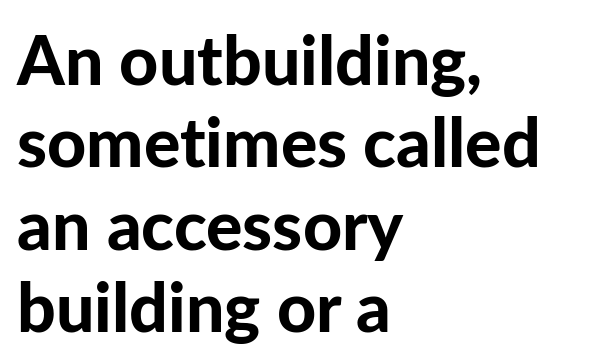
All the whitespace from short lines collects on the right. The face used here is rendered with its standard letterfit. In terms of letterform style, serifs are entirely absent. Caption: bold face, heavy strokes. Every stem runs plumb, perpendicular to the baseline. The string is rendered with underlining switched off.
